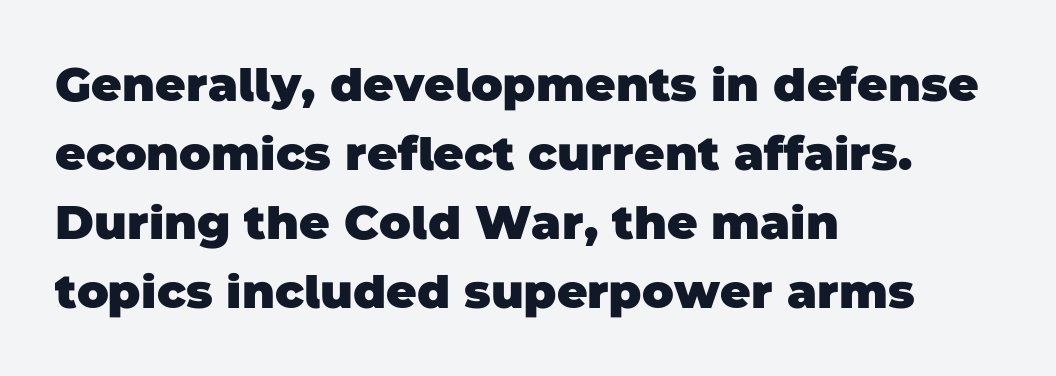
The image shows 47 px heavy sans-serif type; set left-aligned, normal line spacing (1.47x), normal letter spacing, not underlined; low stroke contrast and a large x-height.
